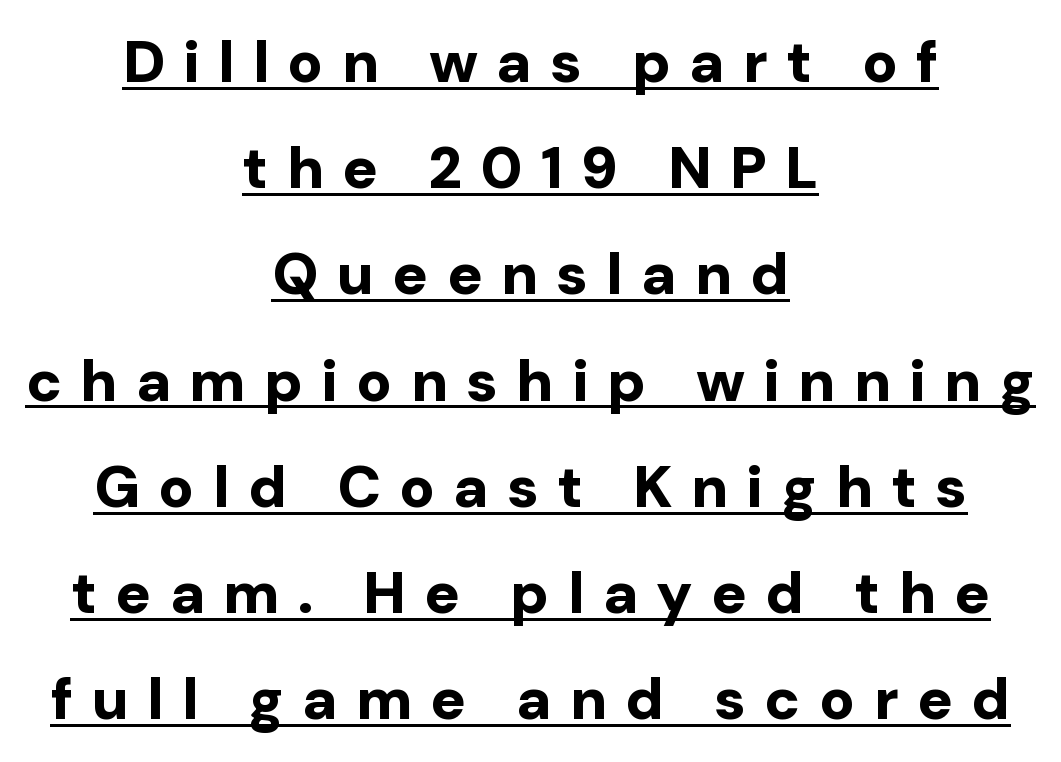
{"serif": "no", "italic": "no", "bold": "yes", "weight": "bold", "width": "normal", "stroke_contrast": "low", "x_height": "medium", "monospaced": "no", "underline": "yes", "align": "center", "line_spacing_ratio": 1.8, "letter_spacing": "wide", "letter_spacing_em": 0.31, "glyph_px": 59}
